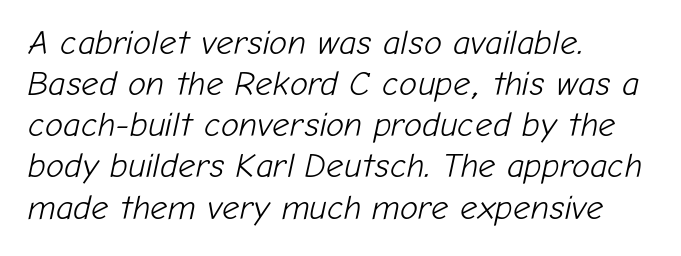
{"italic": "yes", "lean": "right", "slant_degrees": 12, "bold": "no", "weight": "light", "width": "normal", "stroke_contrast": "low", "x_height": "medium", "monospaced": "no", "underline": "no", "align": "left", "line_spacing_ratio": 1.21, "letter_spacing": "normal", "letter_spacing_em": 0.0, "glyph_px": 34}
